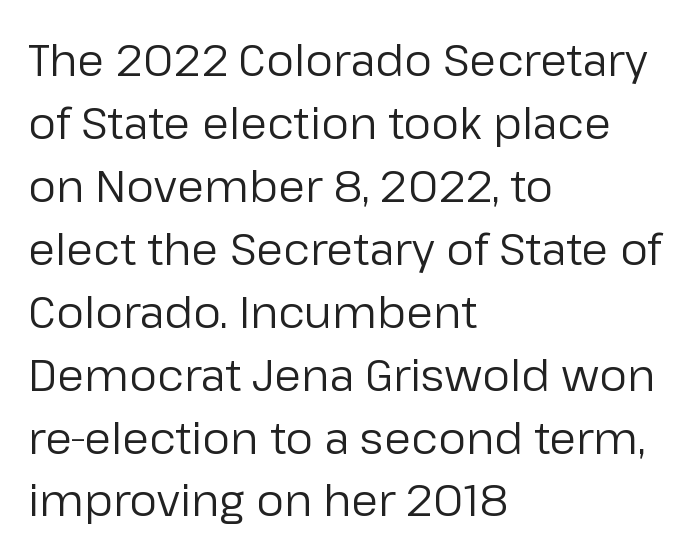
Q: Is the text bold? A: No.
Q: Is the text italic (slanted)? A: No, it is upright.
Q: Is the typeface a serif or a sans-serif typeface? A: Sans-serif.
Q: Is the text underlined? A: No.
Q: How is the paragraph aligned? A: Left-aligned.
Q: Is the spacing between letters normal or unusually wide? A: Normal.
Q: Is the spacing between lines tight, normal or loose? A: Normal.
Q: Width (condensed, normal, or wide)? A: Normal.
Q: Stroke contrast? A: Low.
Q: x-height? A: Medium.
Q: Monospaced? A: No.
